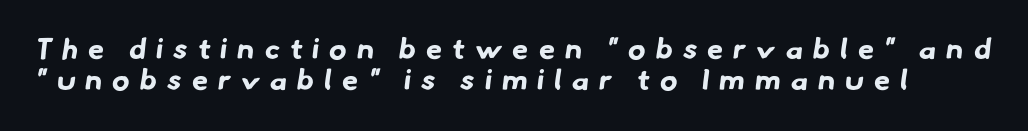
Q: Is the text bold? A: Yes.
Q: Is the typeface a serif or a sans-serif typeface? A: Sans-serif.
Q: Is the text underlined? A: No.
Q: Is the spacing between letters normal or unusually wide? A: Unusually wide.
Q: Is the spacing between lines tight, normal or loose? A: Tight.
Q: Width (condensed, normal, or wide)? A: Normal.
Q: Stroke contrast? A: Low.
Q: x-height? A: Small.
Q: Monospaced? A: No.
